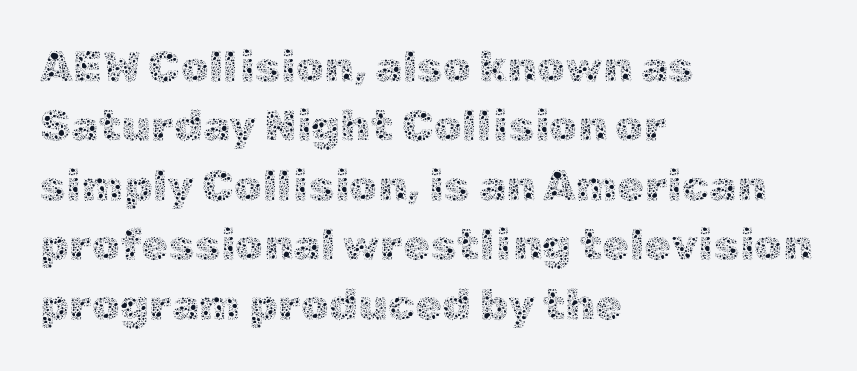
The image shows 44 px thin type, upright; set left-aligned, normal line spacing (1.35x), normal letter spacing, not underlined; a medium x-height.
